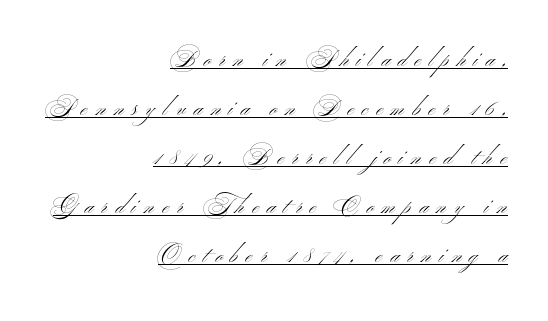
Q: Is the text bold? A: No.
Q: Is the text italic (slanted)? A: Yes.
Q: Is the text underlined? A: Yes.
Q: How is the paragraph aligned? A: Right-aligned.
Q: Is the spacing between letters normal or unusually wide? A: Unusually wide.
Q: Is the spacing between lines tight, normal or loose? A: Loose.
